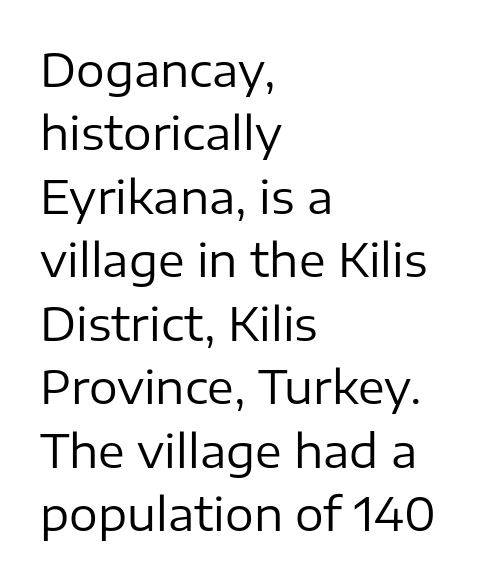
Q: Is the text bold? A: No.
Q: Is the text italic (slanted)? A: No, it is upright.
Q: Is the typeface a serif or a sans-serif typeface? A: Sans-serif.
Q: Is the text underlined? A: No.
Q: How is the paragraph aligned? A: Left-aligned.
Q: Is the spacing between letters normal or unusually wide? A: Normal.
Q: Is the spacing between lines tight, normal or loose? A: Normal.
Q: Width (condensed, normal, or wide)? A: Normal.
Q: Stroke contrast? A: Low.
Q: x-height? A: Medium.
Q: Monospaced? A: No.
